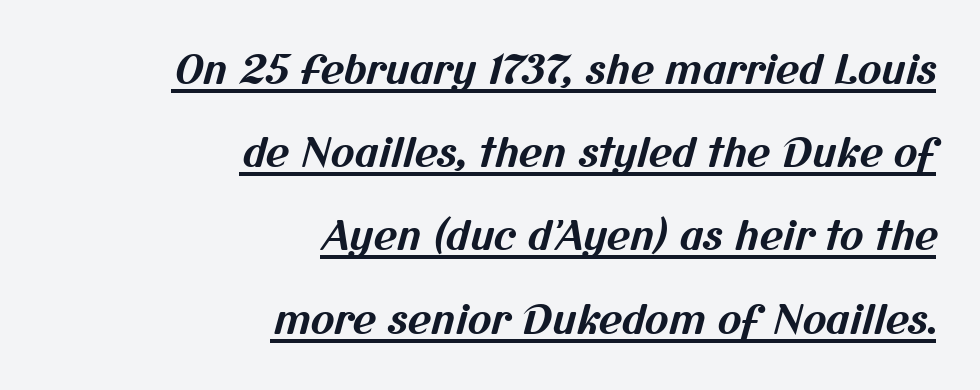
{"serif": "no", "bold": "yes", "weight": "bold", "width": "normal", "stroke_contrast": "medium", "x_height": "medium", "monospaced": "no", "underline": "yes", "align": "right", "line_spacing": "loose", "line_spacing_ratio": 2.08, "letter_spacing": "normal", "letter_spacing_em": 0.0, "glyph_px": 40}
